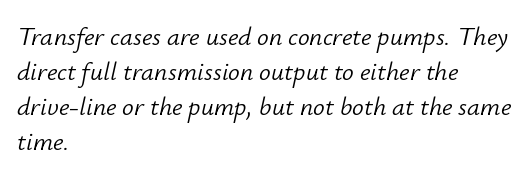
Q: Is the text bold? A: No.
Q: Is the text italic (slanted)? A: Yes, it leans right by about 12 degrees.
Q: Is the text underlined? A: No.
Q: How is the paragraph aligned? A: Left-aligned.
Q: Is the spacing between letters normal or unusually wide? A: Normal.
Q: Is the spacing between lines tight, normal or loose? A: Normal.
